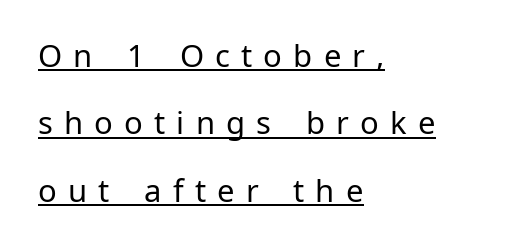
Q: Is the text bold? A: No.
Q: Is the text italic (slanted)? A: No, it is upright.
Q: Is the typeface a serif or a sans-serif typeface? A: Sans-serif.
Q: Is the text underlined? A: Yes.
Q: How is the paragraph aligned? A: Left-aligned.
Q: Is the spacing between letters normal or unusually wide? A: Unusually wide.
Q: Is the spacing between lines tight, normal or loose? A: Loose.
Q: Width (condensed, normal, or wide)? A: Normal.
Q: Stroke contrast? A: Low.
Q: x-height? A: Medium.
Q: Monospaced? A: No.
